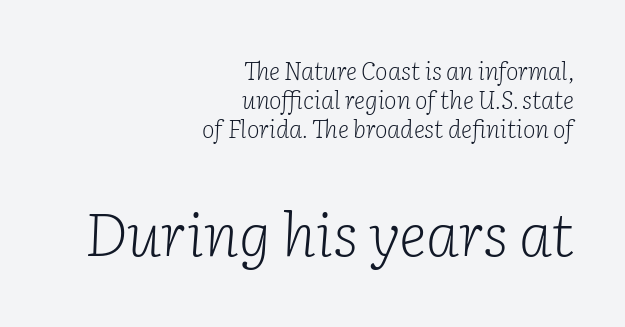
Q: Is the text bold? A: No.
Q: Is the text italic (slanted)? A: Yes, it leans right by about 2 degrees.
Q: Is the typeface a serif or a sans-serif typeface? A: Serif.
Q: Is the text underlined? A: No.
Q: How is the paragraph aligned? A: Right-aligned.
Q: Is the spacing between letters normal or unusually wide? A: Normal.
Q: Which block of text is set in a larger size, the first (top) or the second (bottom)? A: The second (bottom) one.
Q: Width (condensed, normal, or wide)? A: Normal.
Q: Stroke contrast? A: Low.
Q: x-height? A: Medium.
Q: Monospaced? A: No.
